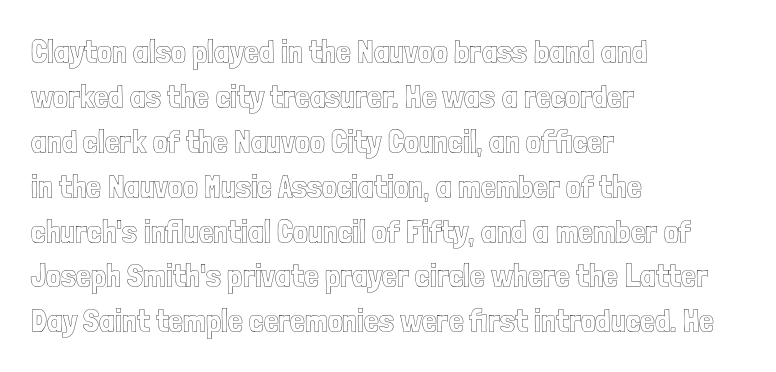
Posture: upright roman. The passage shown has conventional tracking throughout. Alignment: flush left. Has an underline been added? It has not. Regarding leading, the lines here are spaced in the standard way.
